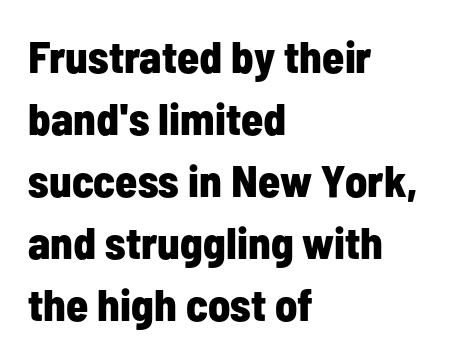
The image shows 45 px bold, condensed sans-serif type, upright; set left-aligned, normal line spacing (1.38x), normal letter spacing, not underlined; low stroke contrast and a medium x-height.
